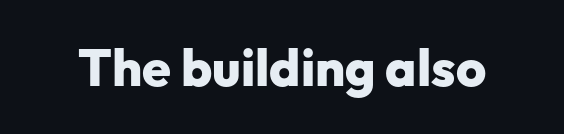
The image shows 52 px heavy sans-serif type, upright; set normal letter spacing, not underlined; low stroke contrast and a medium x-height.
